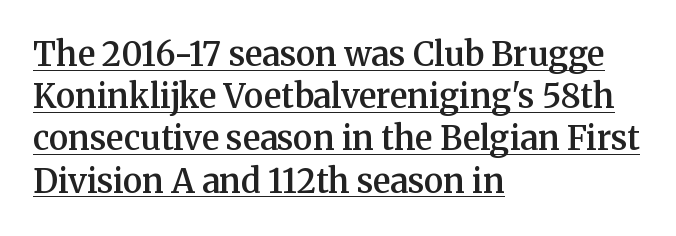
{"serif": "yes", "italic": "no", "bold": "semi", "weight": "semibold", "width": "normal", "stroke_contrast": "medium", "x_height": "medium", "monospaced": "no", "underline": "yes", "align": "left", "line_spacing": "normal", "line_spacing_ratio": 1.28, "letter_spacing": "normal", "letter_spacing_em": 0.0, "glyph_px": 33}
